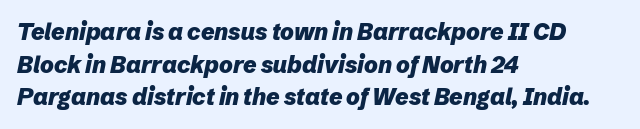
Q: Is the text bold? A: Yes.
Q: Is the text italic (slanted)? A: Yes, it leans right by about 12 degrees.
Q: Is the text underlined? A: No.
Q: How is the paragraph aligned? A: Left-aligned.
Q: Is the spacing between letters normal or unusually wide? A: Normal.
Q: Is the spacing between lines tight, normal or loose? A: Normal.
